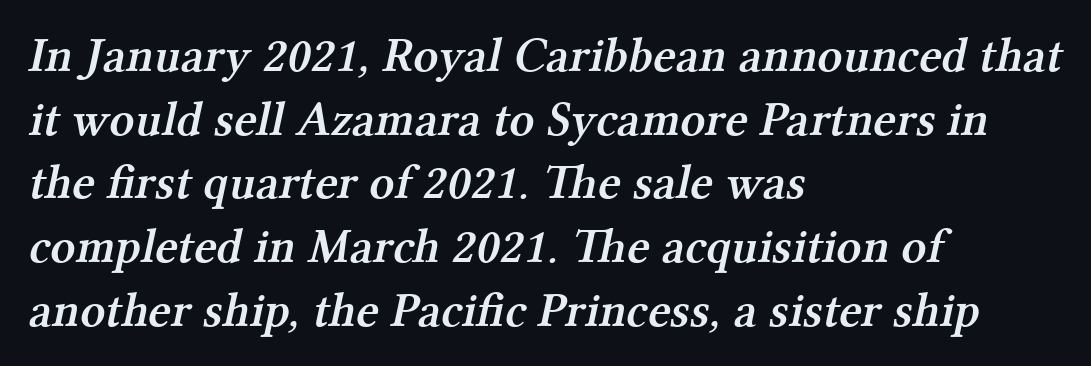
{"serif": "yes", "bold": "semi", "weight": "semibold", "width": "normal", "stroke_contrast": "medium", "x_height": "medium", "monospaced": "no", "underline": "no", "align": "left", "line_spacing": "normal", "line_spacing_ratio": 1.3, "letter_spacing": "normal", "letter_spacing_em": 0.0, "glyph_px": 49}
